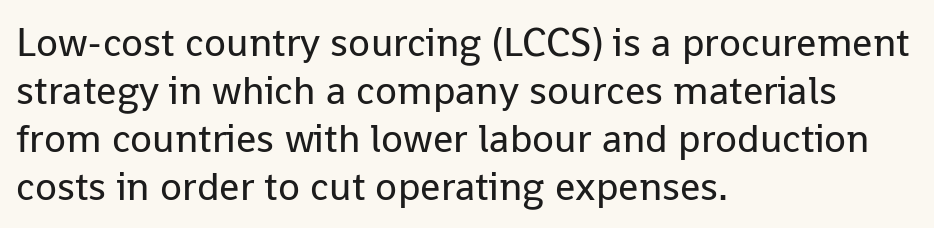
The image shows 40 px regular-weight sans-serif type, upright; set left-aligned, line spacing 1.2x, normal letter spacing, not underlined; low stroke contrast and a medium x-height.
